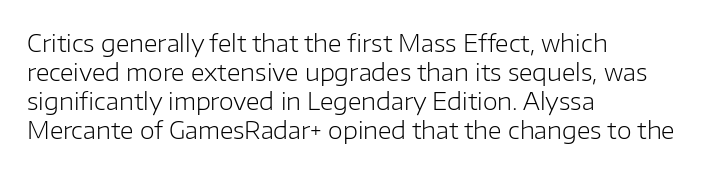
The image shows 24 px text type, upright; set left-aligned, line spacing 1.21x, normal letter spacing, not underlined.
